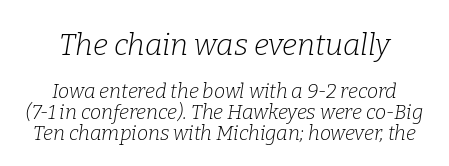
{"serif": "yes", "italic": "yes", "lean": "right", "slant_degrees": 9, "bold": "no", "weight": "light", "width": "normal", "stroke_contrast": "low", "x_height": "medium", "monospaced": "no", "underline": "no", "align": "center", "line_spacing": "tight", "line_spacing_ratio": 1.05, "letter_spacing": "normal", "letter_spacing_em": 0.0, "larger_block": "first", "size_ratio": 1.5, "glyph_px": 30}
